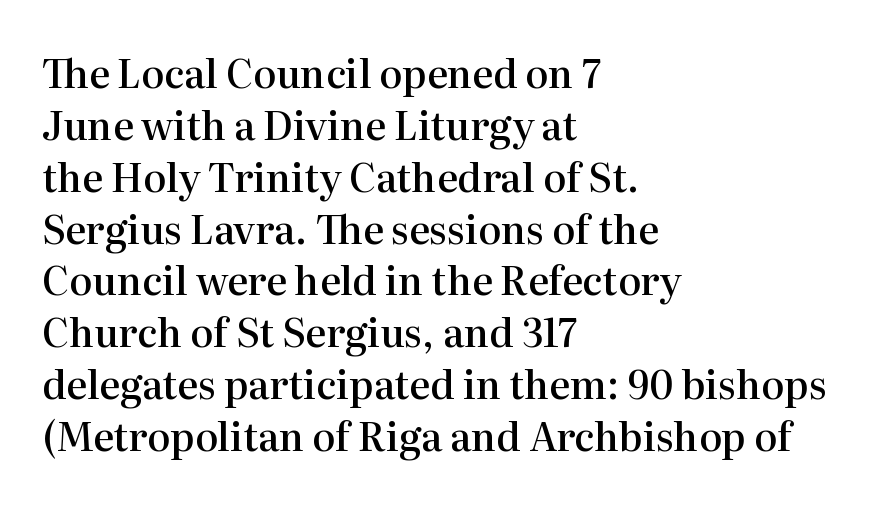
{"serif": "yes", "italic": "no", "bold": "semi", "weight": "semibold", "width": "normal", "stroke_contrast": "high", "x_height": "medium", "monospaced": "no", "underline": "no", "align": "left", "line_spacing": "normal", "line_spacing_ratio": 1.33, "letter_spacing": "normal", "letter_spacing_em": 0.0, "glyph_px": 39}
